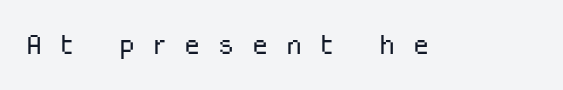
Posture: straight, roman, zero tilt. Descenders are the only things crossing below the line. Short note: letters widely spaced. A typesetter would call this proportional, since set widths differ per character. The characters are drawn with everyday or finer stroke widths. A sans-serif font was chosen for this passage.
